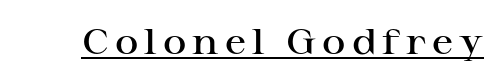
A typesetter would label this face a serif. The axis of the letterforms is exactly vertical. This is moderately heavy type, rendered in semibold. Has an underline been added? It has.
